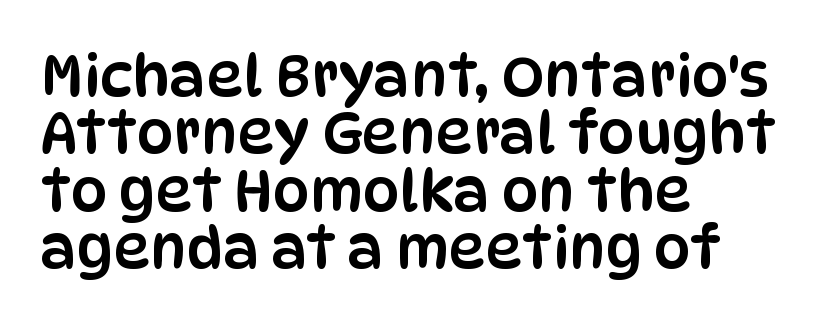
{"serif": "no", "italic": "no", "width": "condensed", "stroke_contrast": "low", "x_height": "large", "monospaced": "no", "underline": "no", "align": "left", "line_spacing": "tight", "line_spacing_ratio": 0.99, "letter_spacing": "normal", "letter_spacing_em": 0.0, "glyph_px": 58}
